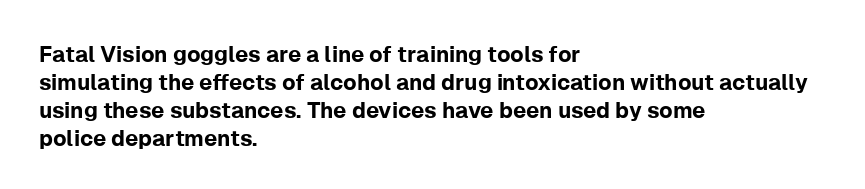
The image shows 22 px text type, upright; set left-aligned, normal line spacing (1.27x), normal letter spacing, not underlined.
